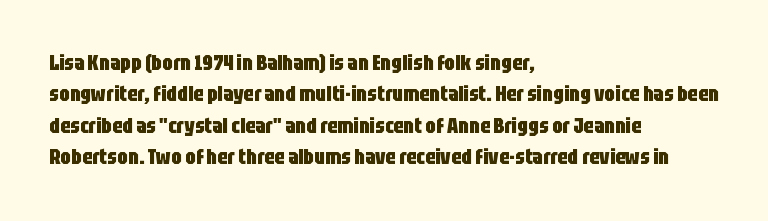
The image shows 21 px bold type, upright; set left-aligned, normal line spacing (1.5x), normal letter spacing, not underlined.
